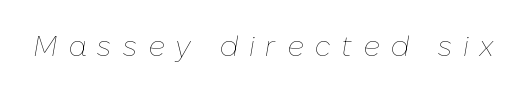
The image shows 28 px thin type, italic (leaning right); set unusually wide letter spacing (+0.38 em), not underlined; low stroke contrast and a medium x-height.
